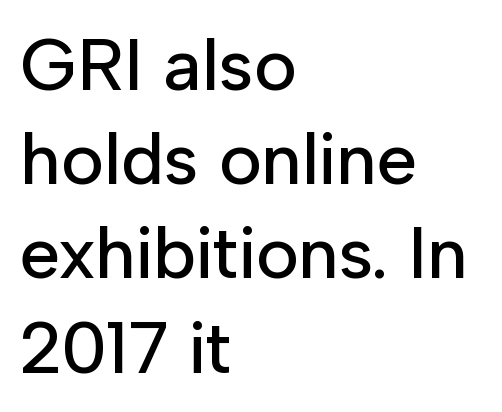
The type family on display is of the sans-serif kind. The letterforms sit shoulder to shoulder at normal distance. The block of text has a typical density, with ordinary space between rows. This is roman type, the default non-slanted kind. Character widths vary here, with narrow letters taking less room than wide ones.
